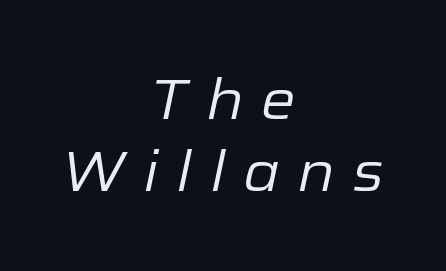
The image shows 56 px regular-weight type, italic (leaning right); set centered, normal line spacing (1.28x), unusually wide letter spacing (+0.31 em), not underlined; low stroke contrast and a medium x-height.
